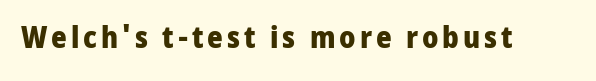
{"serif": "no", "italic": "no", "bold": "yes", "weight": "heavy", "width": "normal", "stroke_contrast": "low", "x_height": "medium", "monospaced": "no", "underline": "no", "glyph_px": 30}
